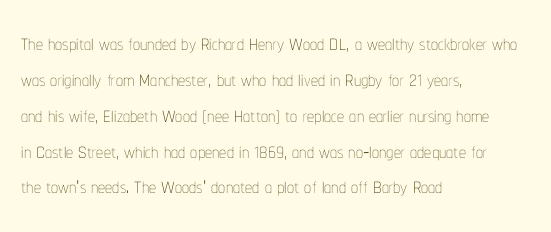
Horizontally, the lines are justified to the leading edge only. The space between consecutive lines is moderate. Unmarked baselines from the first word to the last. Posture: vertical.
